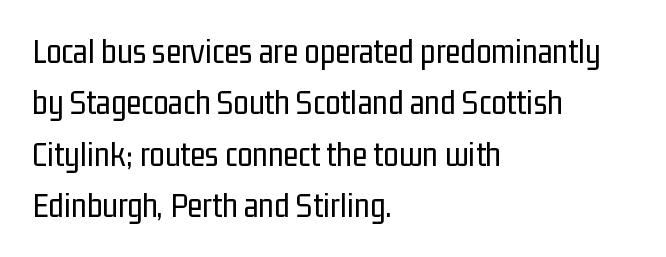
Compared with a typical body face, this is equally light or lighter still. What's the leading like? Ordinary, nothing unusual. Between one letter and the next there's only the usual sliver of space. Every row of glyphs begins at an identical x-position on the left.
